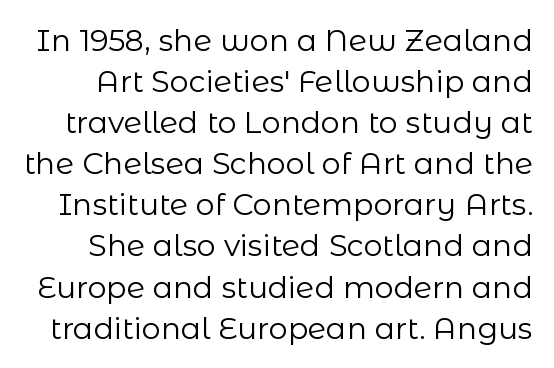
Q: Is the text bold? A: No.
Q: Is the text italic (slanted)? A: No, it is upright.
Q: Is the typeface a serif or a sans-serif typeface? A: Sans-serif.
Q: Is the text underlined? A: No.
Q: Is the spacing between letters normal or unusually wide? A: Normal.
Q: Is the spacing between lines tight, normal or loose? A: Normal.
Q: Width (condensed, normal, or wide)? A: Normal.
Q: Stroke contrast? A: Low.
Q: x-height? A: Medium.
Q: Monospaced? A: No.
